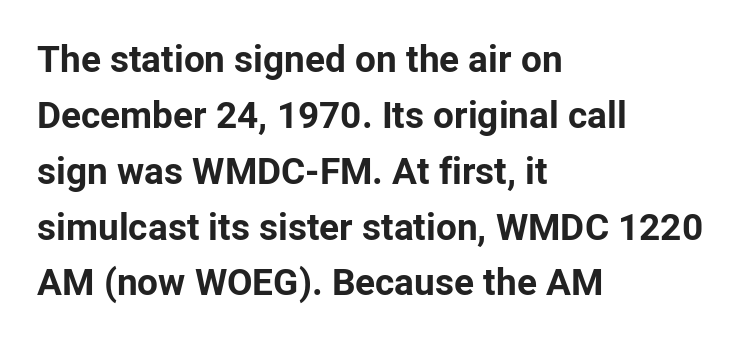
The image shows 37 px bold sans-serif type, upright; set left-aligned, normal line spacing (1.51x), normal letter spacing, not underlined; low stroke contrast and a medium x-height.
